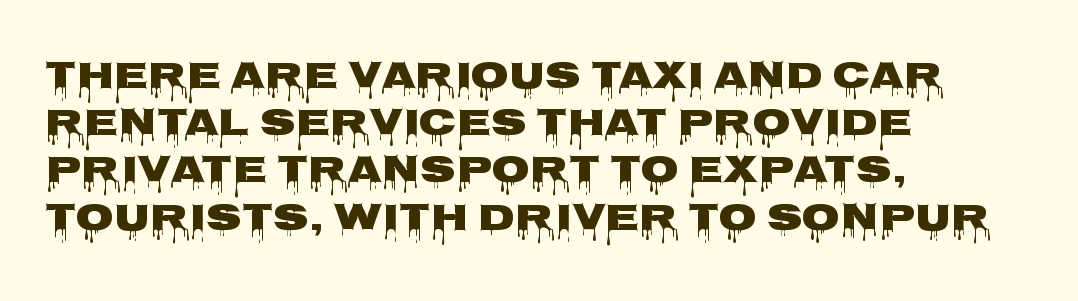
{"serif": "no", "italic": "no", "width": "wide", "stroke_contrast": "low", "x_height": "large", "monospaced": "no", "underline": "no", "align": "left", "line_spacing_ratio": 1.21, "letter_spacing": "normal", "letter_spacing_em": 0.0, "glyph_px": 39}
